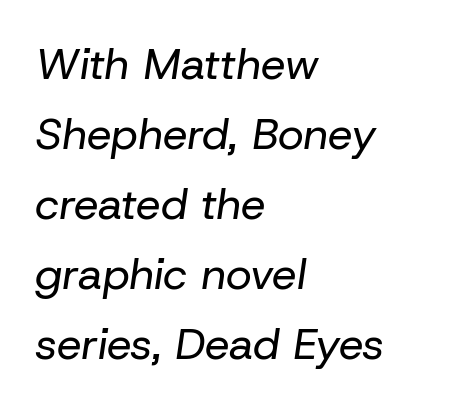
{"italic": "yes", "lean": "right", "slant_degrees": 8, "bold": "no", "weight": "regular", "width": "normal", "stroke_contrast": "low", "x_height": "medium", "monospaced": "no", "underline": "no", "align": "left", "line_spacing": "normal", "line_spacing_ratio": 1.59, "letter_spacing": "normal", "letter_spacing_em": 0.0, "glyph_px": 44}
